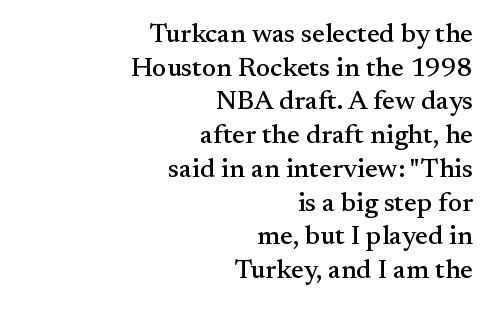
Words appear dense and cohesive because spacing is normal. You can tell it's not italic because the verticals are truly vertical. Is the block centered? No — it sits flush against the right margin. Rule under the text: the space is simply empty. Rows of type keep a routine distance in the vertical direction.
